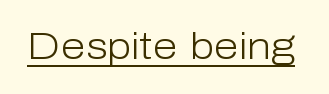
{"serif": "no", "italic": "no", "bold": "no", "weight": "light", "width": "normal", "stroke_contrast": "low", "x_height": "medium", "monospaced": "no", "underline": "yes", "letter_spacing": "normal", "letter_spacing_em": 0.0, "glyph_px": 36}
